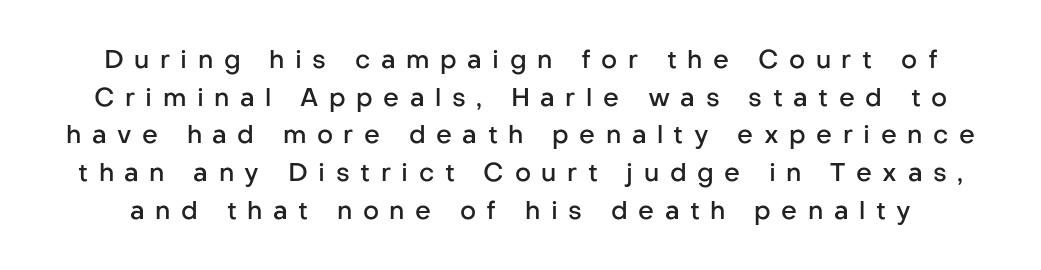
{"italic": "no", "bold": "semi", "underline": "no", "line_spacing": "normal", "line_spacing_ratio": 1.51, "letter_spacing": "wide", "letter_spacing_em": 0.42, "glyph_px": 25}
